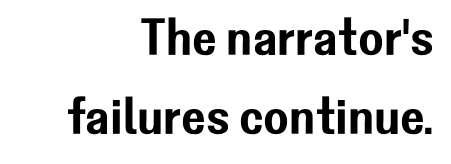
The image shows 52 px sans-serif type, upright; set right-aligned, normal line spacing (1.51x), normal letter spacing, not underlined; low stroke contrast and a medium x-height.
